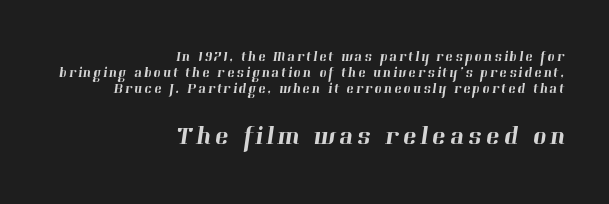
Q: Is the text underlined? A: No.
Q: How is the paragraph aligned? A: Right-aligned.
Q: Which block of text is set in a larger size, the first (top) or the second (bottom)? A: The second (bottom) one.
